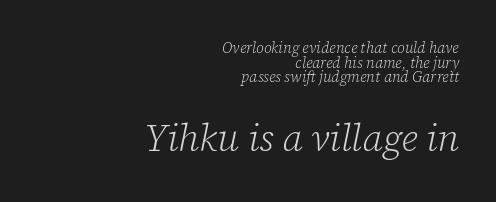
{"serif": "yes", "italic": "yes", "lean": "right", "slant_degrees": 12, "bold": "no", "weight": "light", "width": "normal", "stroke_contrast": "low", "x_height": "medium", "monospaced": "no", "underline": "no", "align": "right", "line_spacing": "tight", "line_spacing_ratio": 0.97, "letter_spacing": "normal", "letter_spacing_em": 0.0, "larger_block": "second", "size_ratio": 2.53, "glyph_px": 38}
